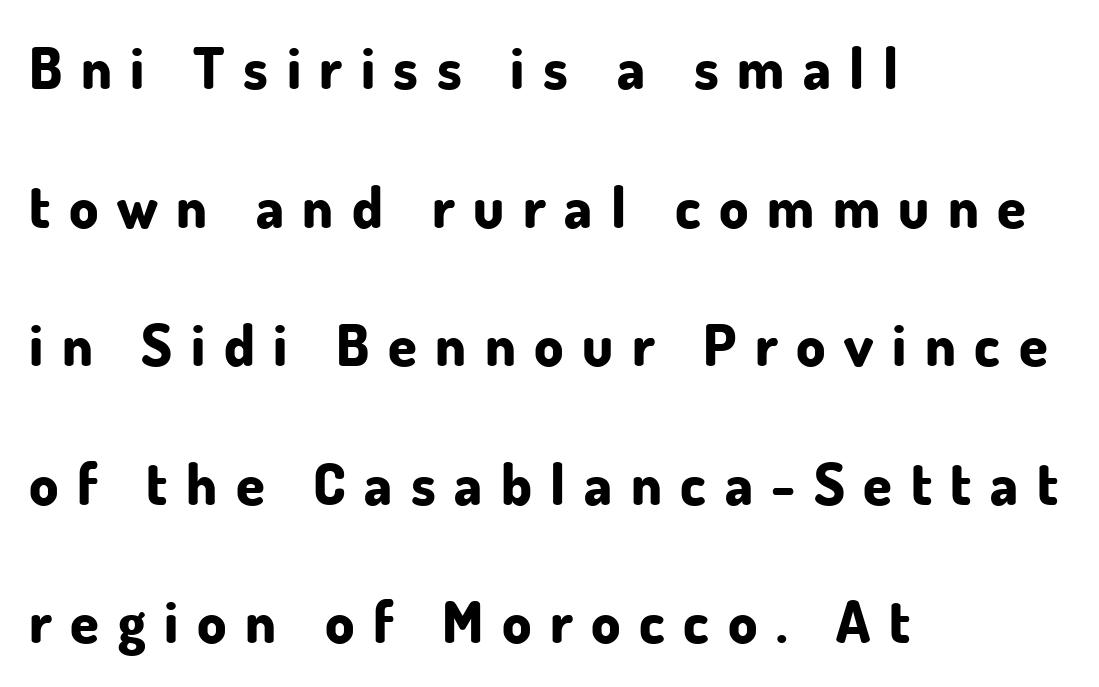
{"serif": "no", "italic": "no", "bold": "yes", "weight": "bold", "width": "normal", "stroke_contrast": "low", "x_height": "small", "monospaced": "no", "underline": "no", "align": "left", "line_spacing": "loose", "line_spacing_ratio": 2.39, "letter_spacing": "wide", "letter_spacing_em": 0.32, "glyph_px": 58}
